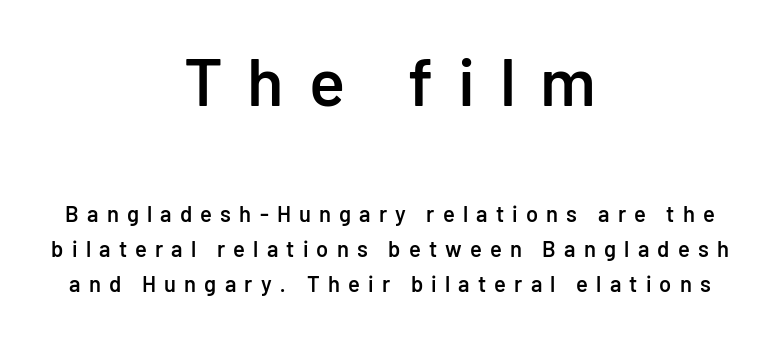
Q: Is the text bold? A: Semi-bold.
Q: Is the text italic (slanted)? A: No, it is upright.
Q: Is the typeface a serif or a sans-serif typeface? A: Sans-serif.
Q: Is the text underlined? A: No.
Q: How is the paragraph aligned? A: Centered.
Q: Is the spacing between letters normal or unusually wide? A: Unusually wide.
Q: Is the spacing between lines tight, normal or loose? A: Normal.
Q: Which block of text is set in a larger size, the first (top) or the second (bottom)? A: The first (top) one.
Q: Width (condensed, normal, or wide)? A: Normal.
Q: Stroke contrast? A: Low.
Q: x-height? A: Medium.
Q: Monospaced? A: No.
